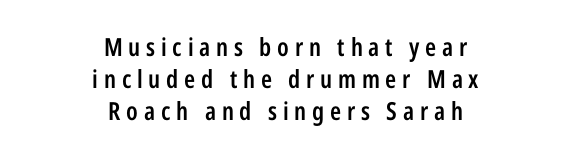
The image shows 25 px text type, upright; set centered, normal line spacing (1.29x), unusually wide letter spacing (+0.23 em), not underlined.
